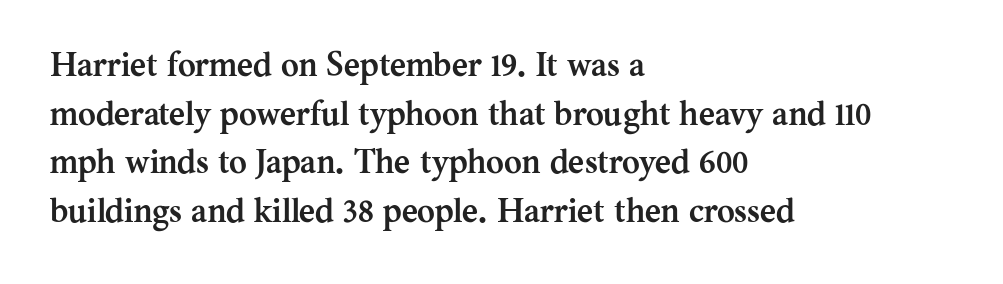
{"serif": "yes", "italic": "no", "bold": "yes", "weight": "semibold", "width": "normal", "stroke_contrast": "medium", "x_height": "medium", "monospaced": "no", "underline": "no", "align": "left", "line_spacing": "normal", "line_spacing_ratio": 1.43, "letter_spacing": "normal", "letter_spacing_em": 0.0, "glyph_px": 34}
